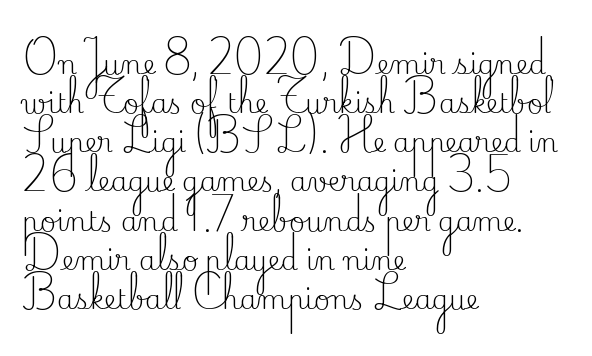
{"italic": "no", "bold": "no", "underline": "no", "align": "left", "line_spacing": "normal", "line_spacing_ratio": 1.45, "letter_spacing": "normal", "letter_spacing_em": 0.0, "glyph_px": 27}
